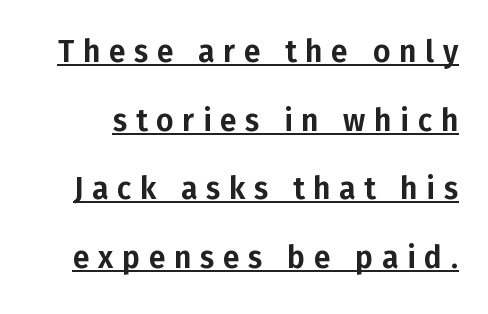
{"serif": "no", "italic": "no", "width": "normal", "stroke_contrast": "low", "x_height": "medium", "monospaced": "no", "underline": "yes", "line_spacing": "loose", "line_spacing_ratio": 2.29, "letter_spacing": "wide", "letter_spacing_em": 0.29, "glyph_px": 30}
